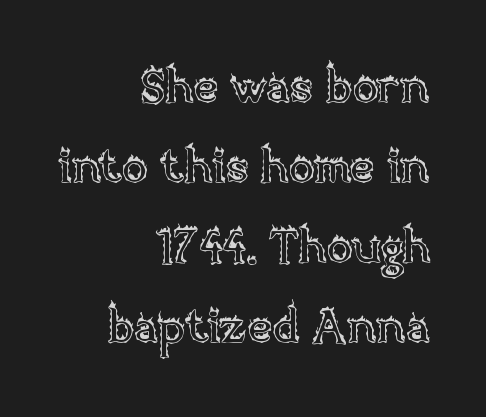
The image shows 47 px text type, upright; set right-aligned, normal line spacing (1.7x), normal letter spacing, not underlined; a large x-height.
